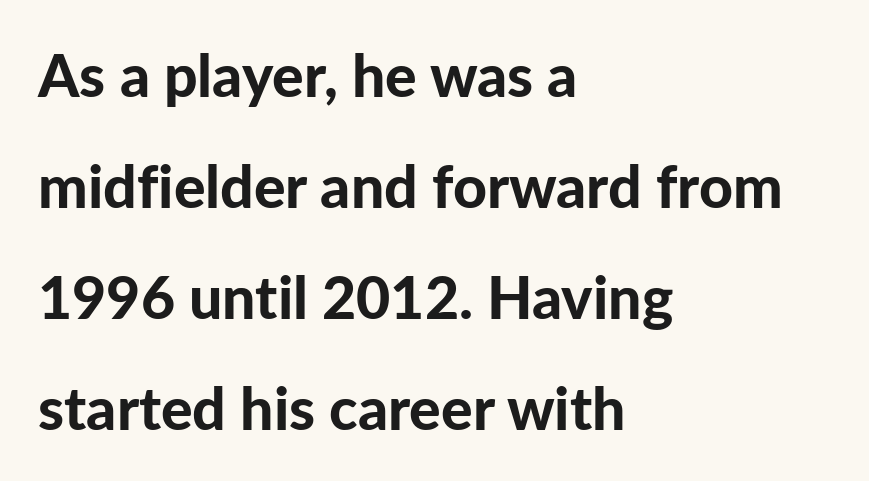
The image shows 59 px bold sans-serif type, upright; set left-aligned, line spacing 1.88x, normal letter spacing, not underlined; low stroke contrast and a medium x-height.
